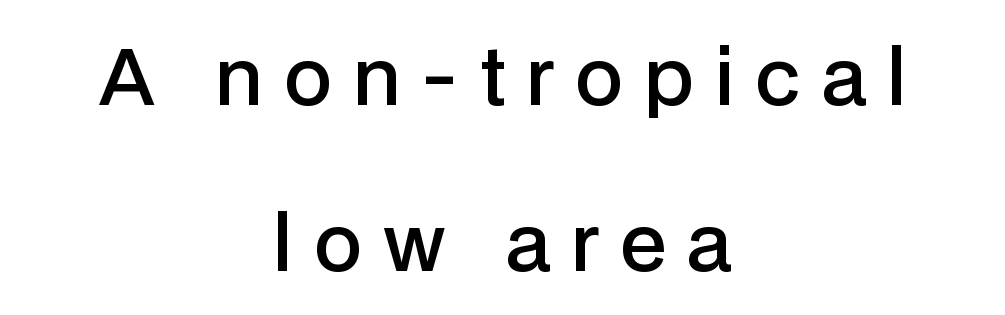
{"serif": "no", "italic": "no", "bold": "semi", "weight": "semibold", "width": "normal", "stroke_contrast": "low", "x_height": "medium", "monospaced": "no", "underline": "no", "align": "center", "line_spacing": "loose", "line_spacing_ratio": 2.15, "letter_spacing": "wide", "letter_spacing_em": 0.27, "glyph_px": 77}
